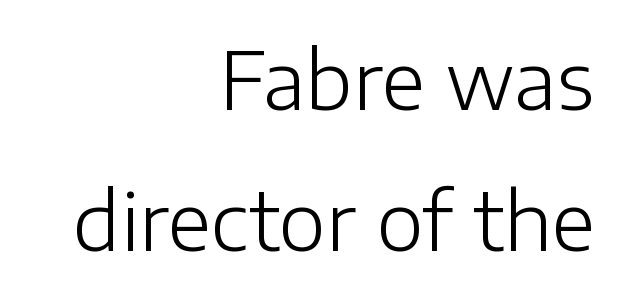
These lines were composed using upright roman letters. The rag falls on the left side of this text block. Think of a printed novel: that variable character pitch is what you see here. Clear beneath every line of the passage.
